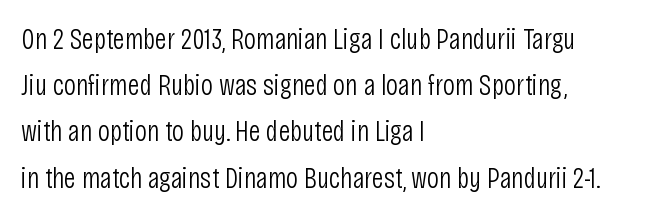
{"serif": "no", "italic": "no", "bold": "no", "weight": "light", "width": "condensed", "stroke_contrast": "low", "x_height": "large", "monospaced": "no", "underline": "no", "align": "left", "line_spacing": "normal", "line_spacing_ratio": 1.54, "letter_spacing": "normal", "letter_spacing_em": 0.0, "glyph_px": 30}
